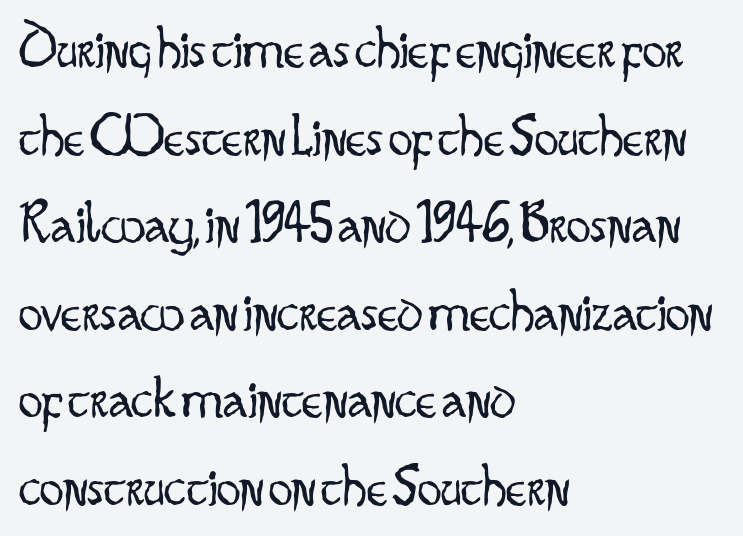
Q: Is the text bold? A: No.
Q: Is the text italic (slanted)? A: No, it is upright.
Q: Is the typeface a serif or a sans-serif typeface? A: Sans-serif.
Q: Is the text underlined? A: No.
Q: How is the paragraph aligned? A: Left-aligned.
Q: Is the spacing between letters normal or unusually wide? A: Normal.
Q: Is the spacing between lines tight, normal or loose? A: Normal.
Q: Width (condensed, normal, or wide)? A: Condensed.
Q: Stroke contrast? A: Low.
Q: x-height? A: Small.
Q: Monospaced? A: No.
